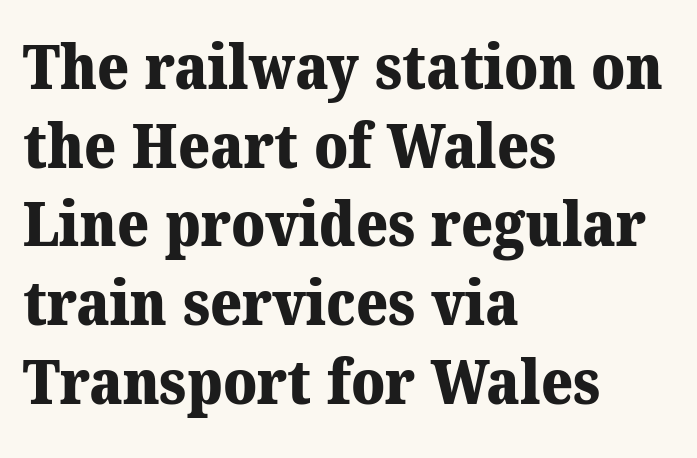
The image shows 61 px heavy serif type; set left-aligned, normal line spacing (1.29x), normal letter spacing, not underlined; medium stroke contrast and a medium x-height.
